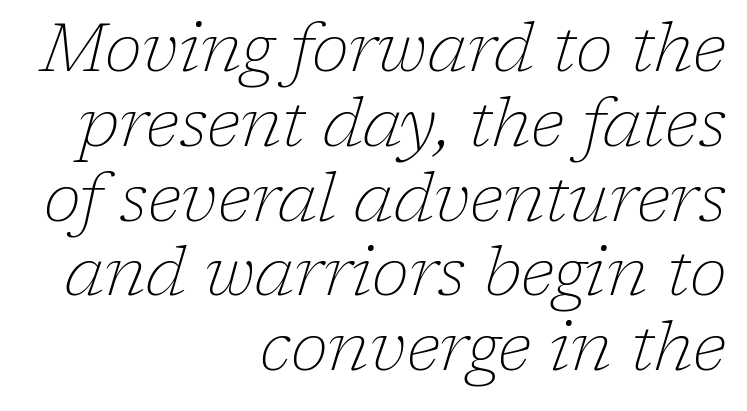
Q: Is the text bold? A: No.
Q: Is the text italic (slanted)? A: Yes, it leans right by about 17 degrees.
Q: Is the typeface a serif or a sans-serif typeface? A: Serif.
Q: Is the text underlined? A: No.
Q: How is the paragraph aligned? A: Right-aligned.
Q: Is the spacing between letters normal or unusually wide? A: Normal.
Q: Is the spacing between lines tight, normal or loose? A: Tight.
Q: Width (condensed, normal, or wide)? A: Normal.
Q: Stroke contrast? A: Low.
Q: x-height? A: Medium.
Q: Monospaced? A: No.
